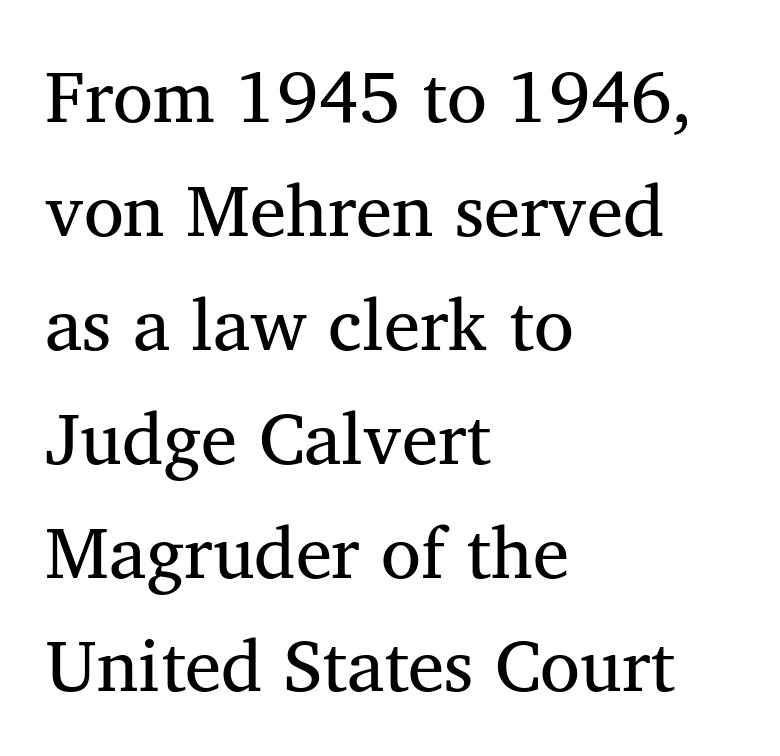
The image shows 73 px regular-weight serif type; set left-aligned, normal line spacing (1.56x), normal letter spacing, not underlined; medium stroke contrast and a medium x-height.
